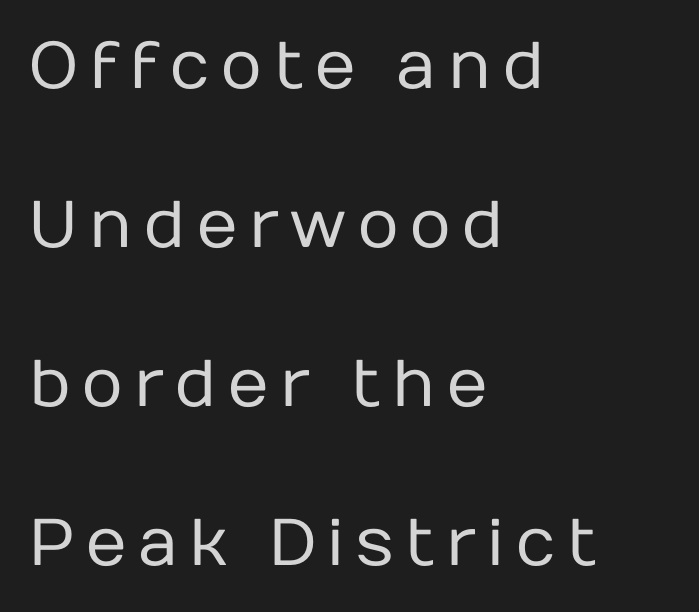
This block would shrink considerably if given ordinary leading; it's expanded now. Is this a sans? Yes — the strokes have no serifs. The letterforms sit at book weight or below. The rendering uses natural spacing where letterforms have individual widths. Every character sits straight up, as roman type does.
